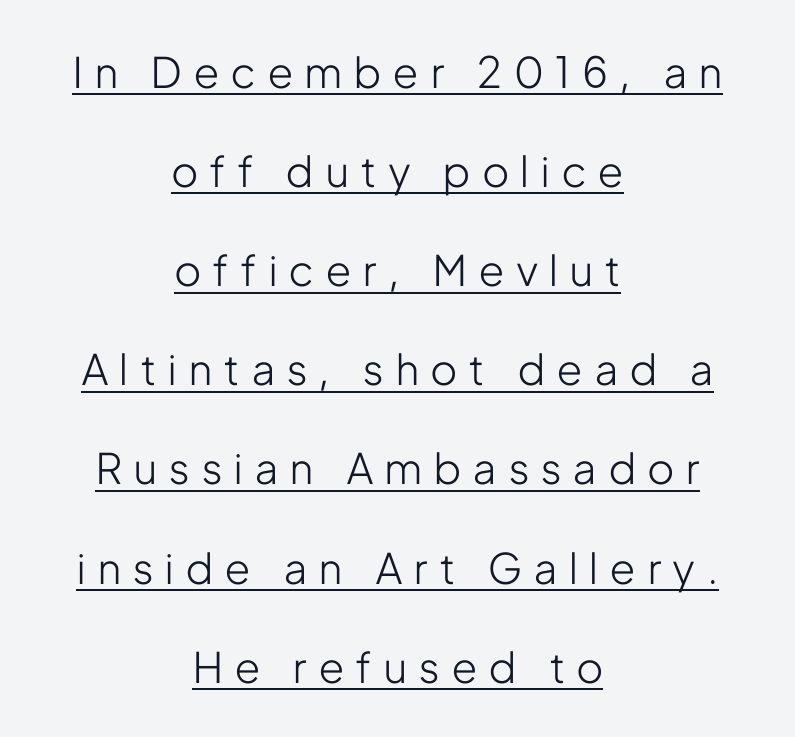
Q: Is the text bold? A: No.
Q: Is the text italic (slanted)? A: No, it is upright.
Q: Is the typeface a serif or a sans-serif typeface? A: Sans-serif.
Q: Is the text underlined? A: Yes.
Q: How is the paragraph aligned? A: Centered.
Q: Is the spacing between letters normal or unusually wide? A: Unusually wide.
Q: Is the spacing between lines tight, normal or loose? A: Loose.
Q: Width (condensed, normal, or wide)? A: Condensed.
Q: Stroke contrast? A: Low.
Q: x-height? A: Medium.
Q: Monospaced? A: No.
